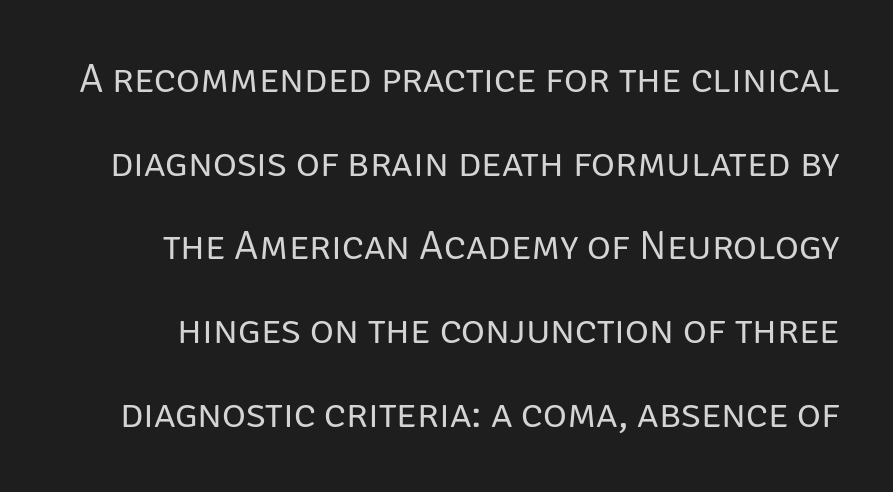
Rendered with straight, roman letterforms. Is the type heavy? It reads as light-to-regular instead. Varying glyph widths throughout — classic text-font behaviour. These lines stand farther apart than default settings would place them.
